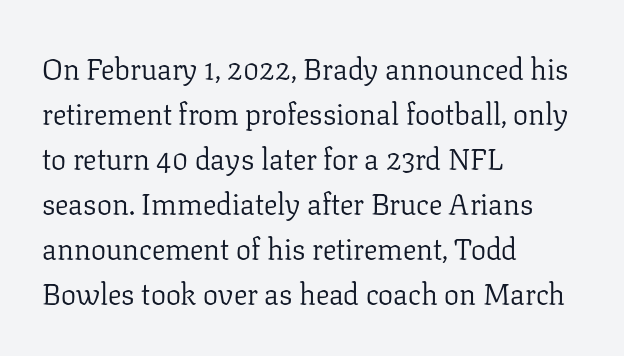
The strip under each line holds only bare page. All the whitespace from short lines collects on the right. Unlike italic type, these characters show no tilt at all. The passage shown is typeset with a serif family. No extra tracking has been applied to these lines. Honestly, the row spacing looks completely unremarkable.
